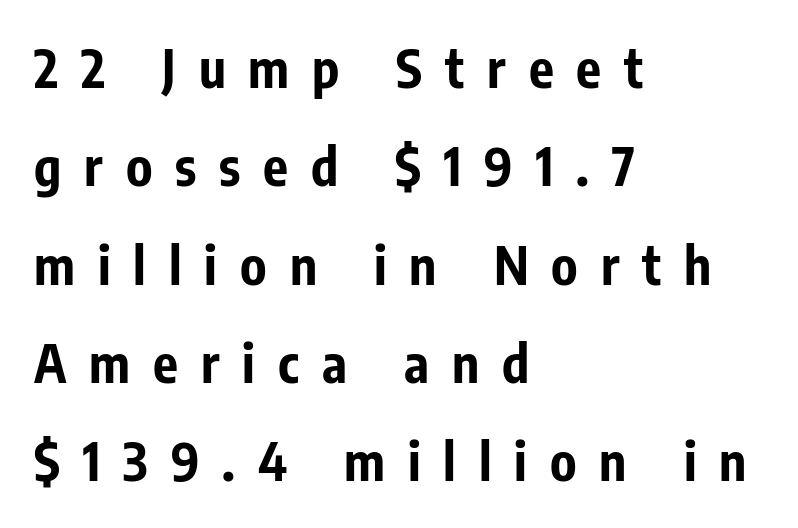
The image shows 52 px bold, condensed sans-serif type, upright; set left-aligned, line spacing 1.89x, unusually wide letter spacing (+0.44 em), not underlined; low stroke contrast and a medium x-height.
